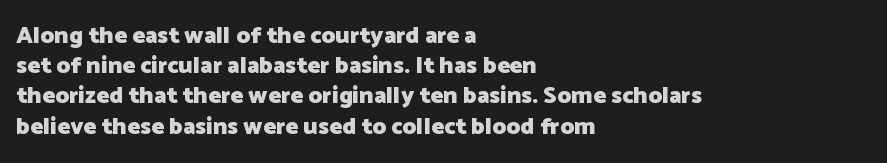
{"italic": "no", "bold": "yes", "underline": "no", "align": "left", "line_spacing": "normal", "line_spacing_ratio": 1.26, "letter_spacing": "normal", "letter_spacing_em": 0.0, "glyph_px": 24}
